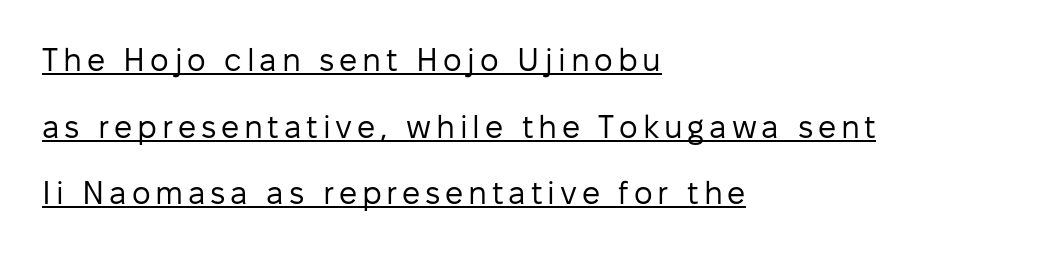
A typesetter would mark this as roman, not italic. Note the varied advance widths — an 'i' is clearly narrower than an 'm'. Descenders here cross a horizontal rule under the line. Is the block centered? No — it sits flush against the left margin. Heft: none added — not bold.
